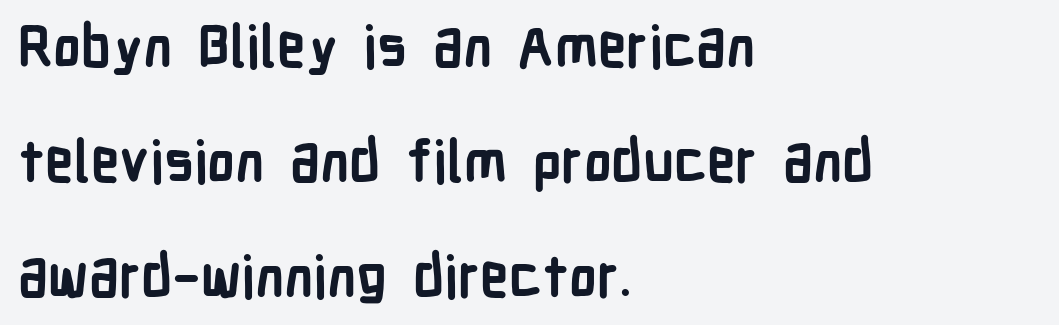
Q: Is the text bold? A: Yes.
Q: Is the text italic (slanted)? A: No, it is upright.
Q: Is the typeface a serif or a sans-serif typeface? A: Sans-serif.
Q: Is the text underlined? A: No.
Q: How is the paragraph aligned? A: Left-aligned.
Q: Is the spacing between letters normal or unusually wide? A: Normal.
Q: Is the spacing between lines tight, normal or loose? A: Loose.
Q: Width (condensed, normal, or wide)? A: Condensed.
Q: Stroke contrast? A: Low.
Q: x-height? A: Medium.
Q: Monospaced? A: No.
